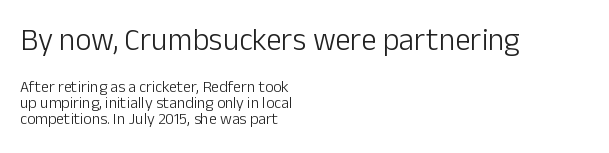
Varying glyph widths throughout — classic text-font behaviour. The letters stand upright; this is a roman face. Unbolded letterforms with no extra heft. Beneath every word, the page is bare.
